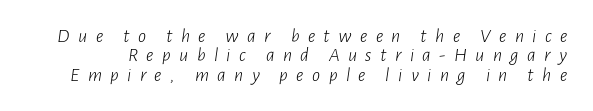
Q: Is the text bold? A: No.
Q: Is the text italic (slanted)? A: Yes, it leans right by about 7 degrees.
Q: Is the text underlined? A: No.
Q: Is the spacing between letters normal or unusually wide? A: Unusually wide.
Q: Is the spacing between lines tight, normal or loose? A: Tight.
